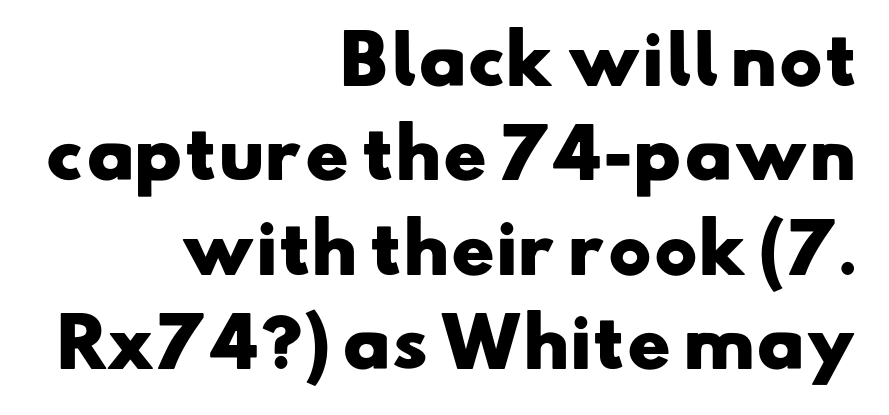
The image shows 66 px heavy, wide sans-serif type; set right-aligned, normal line spacing (1.43x), normal letter spacing, not underlined; low stroke contrast and a small x-height.
